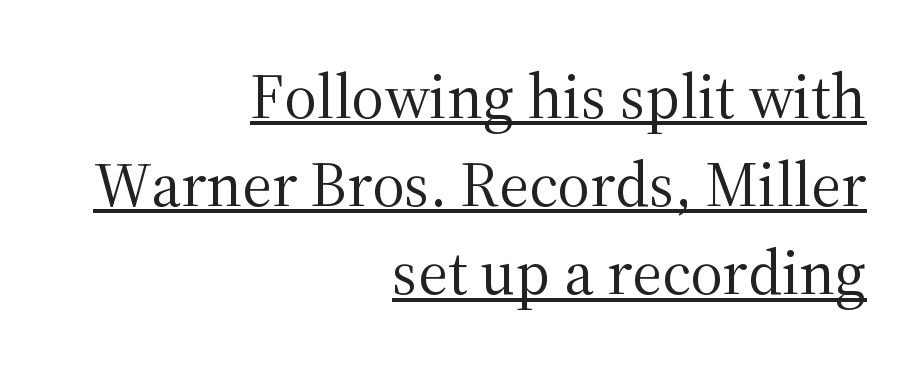
{"serif": "yes", "italic": "no", "bold": "no", "weight": "regular", "width": "normal", "stroke_contrast": "medium", "x_height": "medium", "monospaced": "no", "underline": "yes", "align": "right", "line_spacing": "normal", "line_spacing_ratio": 1.4, "letter_spacing": "normal", "letter_spacing_em": 0.0, "glyph_px": 63}
